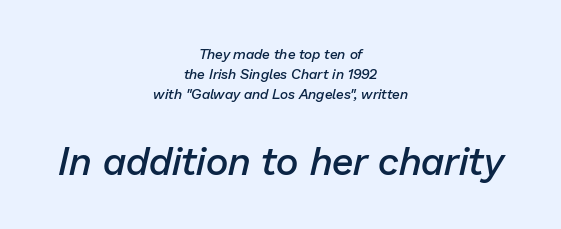
Q: Is the text bold? A: Semi-bold.
Q: Is the text italic (slanted)? A: Yes, it leans right by about 13 degrees.
Q: Is the text underlined? A: No.
Q: How is the paragraph aligned? A: Centered.
Q: Is the spacing between letters normal or unusually wide? A: Normal.
Q: Is the spacing between lines tight, normal or loose? A: Normal.
Q: Which block of text is set in a larger size, the first (top) or the second (bottom)? A: The second (bottom) one.
Q: Width (condensed, normal, or wide)? A: Normal.
Q: Stroke contrast? A: Low.
Q: x-height? A: Medium.
Q: Monospaced? A: No.
